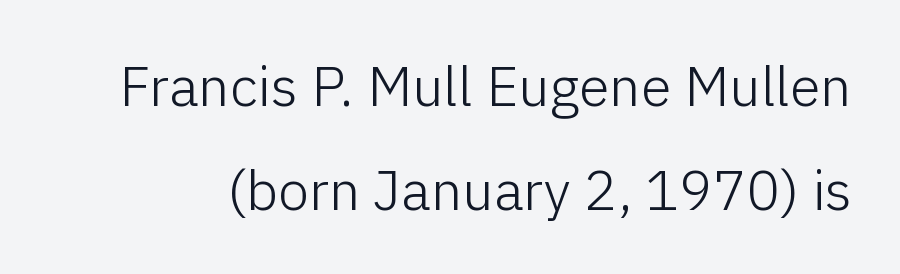
Q: Is the text bold? A: No.
Q: Is the text italic (slanted)? A: No, it is upright.
Q: Is the typeface a serif or a sans-serif typeface? A: Sans-serif.
Q: Is the text underlined? A: No.
Q: Is the spacing between letters normal or unusually wide? A: Normal.
Q: Width (condensed, normal, or wide)? A: Normal.
Q: Stroke contrast? A: Low.
Q: x-height? A: Medium.
Q: Monospaced? A: No.
